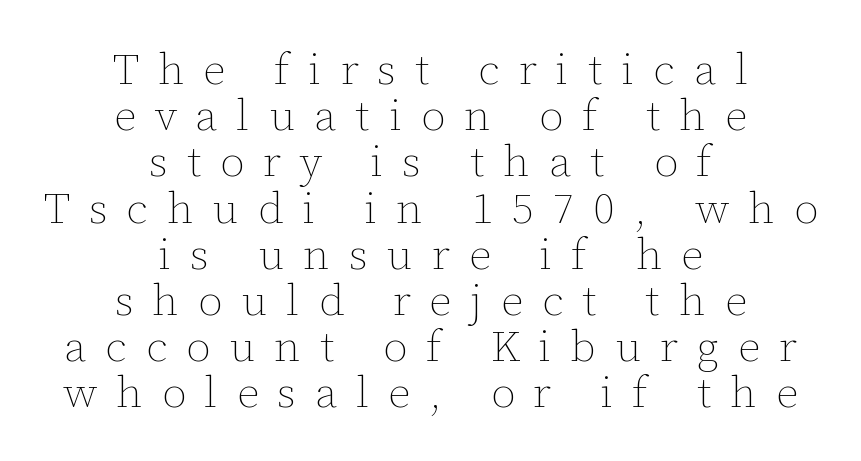
The image shows 44 px thin type, upright; set centered, tight line spacing (1.05x), unusually wide letter spacing (+0.43 em), not underlined; low stroke contrast and a medium x-height.
